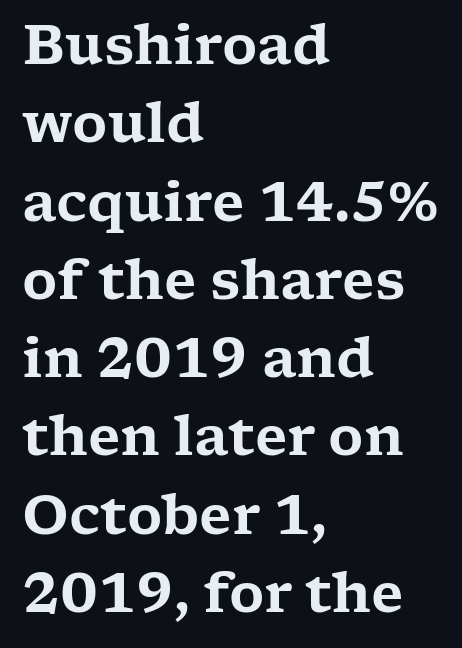
Q: Is the text italic (slanted)? A: No, it is upright.
Q: Is the typeface a serif or a sans-serif typeface? A: Serif.
Q: Is the text underlined? A: No.
Q: How is the paragraph aligned? A: Left-aligned.
Q: Is the spacing between letters normal or unusually wide? A: Normal.
Q: Is the spacing between lines tight, normal or loose? A: Normal.
Q: Width (condensed, normal, or wide)? A: Wide.
Q: Stroke contrast? A: Low.
Q: x-height? A: Medium.
Q: Monospaced? A: No.
